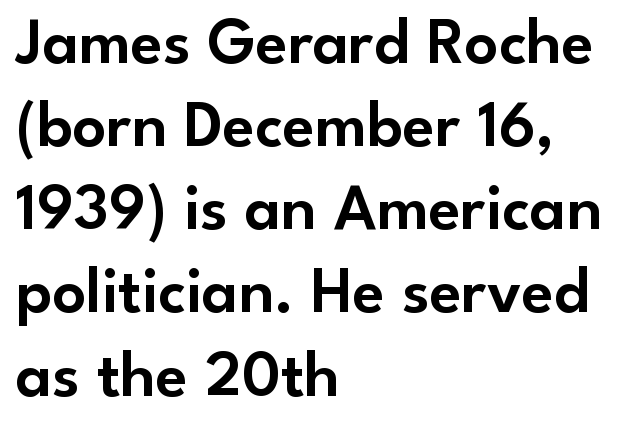
{"serif": "no", "italic": "no", "width": "normal", "stroke_contrast": "low", "x_height": "small", "monospaced": "no", "underline": "no", "align": "left", "line_spacing": "normal", "line_spacing_ratio": 1.26, "letter_spacing": "normal", "letter_spacing_em": 0.0, "glyph_px": 66}
